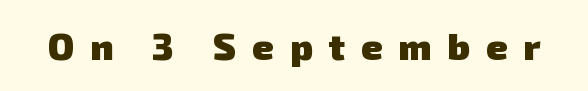
The image shows 37 px heavy sans-serif type; set unusually wide letter spacing (+0.43 em), not underlined; low stroke contrast and a medium x-height.
